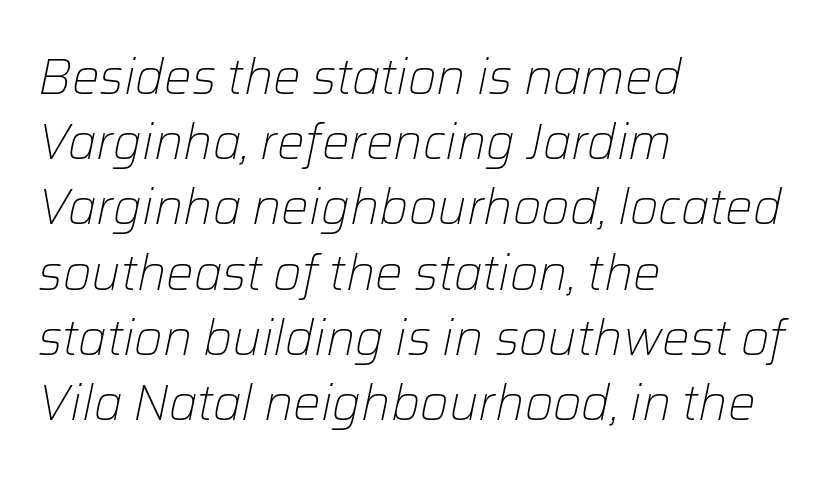
Q: Is the text bold? A: No.
Q: Is the text italic (slanted)? A: Yes, it leans right by about 12 degrees.
Q: Is the text underlined? A: No.
Q: How is the paragraph aligned? A: Left-aligned.
Q: Is the spacing between letters normal or unusually wide? A: Normal.
Q: Is the spacing between lines tight, normal or loose? A: Normal.
Q: Width (condensed, normal, or wide)? A: Normal.
Q: Stroke contrast? A: Low.
Q: x-height? A: Medium.
Q: Monospaced? A: No.
